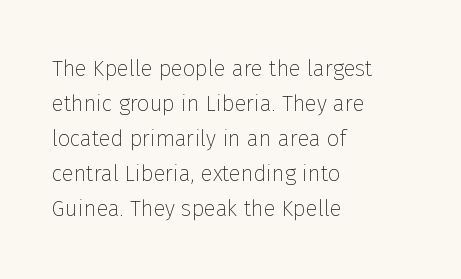
Q: Is the text bold? A: No.
Q: Is the text italic (slanted)? A: No, it is upright.
Q: Is the text underlined? A: No.
Q: How is the paragraph aligned? A: Left-aligned.
Q: Is the spacing between letters normal or unusually wide? A: Normal.
Q: Is the spacing between lines tight, normal or loose? A: Normal.
